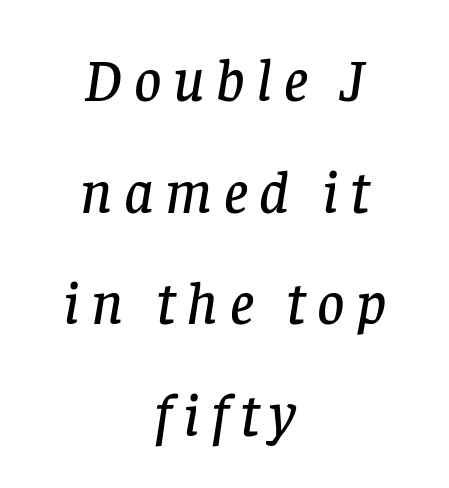
Serif or sans? Serif — the stroke terminals have little feet. It's the slanting kind of type. The words here are not underlined. Alignment: centered. The passage shown is typed in a proportional face where columns would drift.
